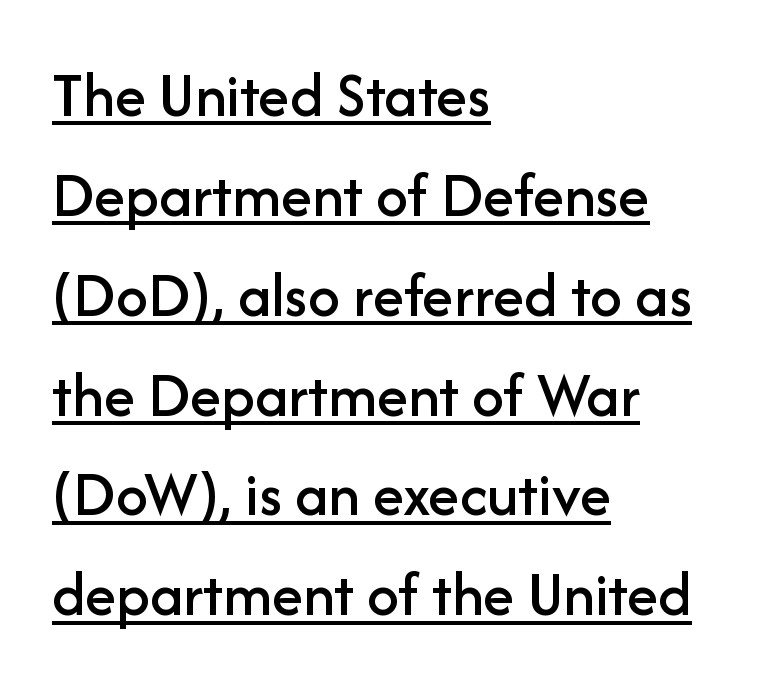
{"serif": "no", "italic": "no", "width": "normal", "stroke_contrast": "low", "x_height": "medium", "monospaced": "no", "underline": "yes", "align": "left", "line_spacing": "normal", "line_spacing_ratio": 1.56, "letter_spacing": "normal", "letter_spacing_em": 0.0, "glyph_px": 64}
